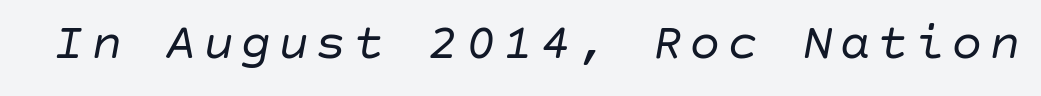
The image shows 52 px regular-weight type, italic (leaning right); set not underlined; low stroke contrast and a large x-height.
